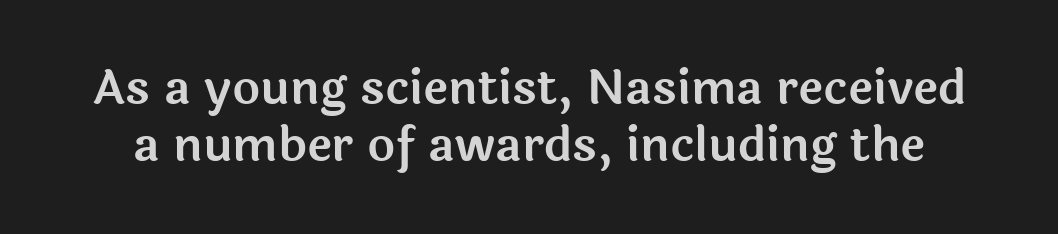
{"serif": "no", "italic": "no", "width": "normal", "x_height": "medium", "monospaced": "no", "underline": "no", "line_spacing_ratio": 1.18, "letter_spacing": "normal", "letter_spacing_em": 0.0, "glyph_px": 48}
